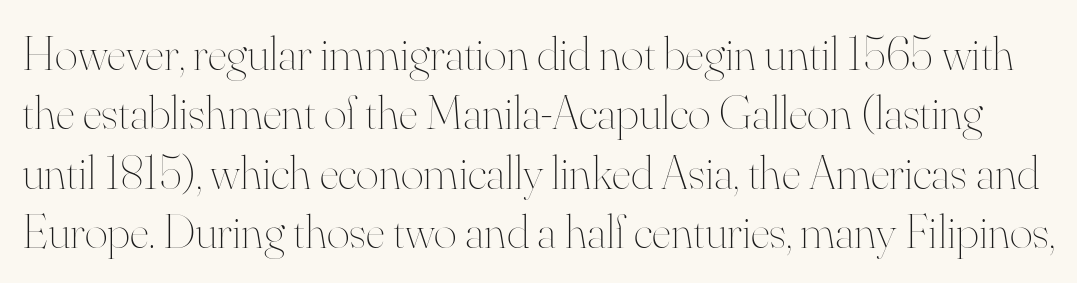
{"italic": "no", "bold": "no", "weight": "thin", "width": "normal", "stroke_contrast": "high", "x_height": "small", "monospaced": "no", "underline": "no", "line_spacing_ratio": 1.21, "letter_spacing": "normal", "letter_spacing_em": 0.0, "glyph_px": 49}
